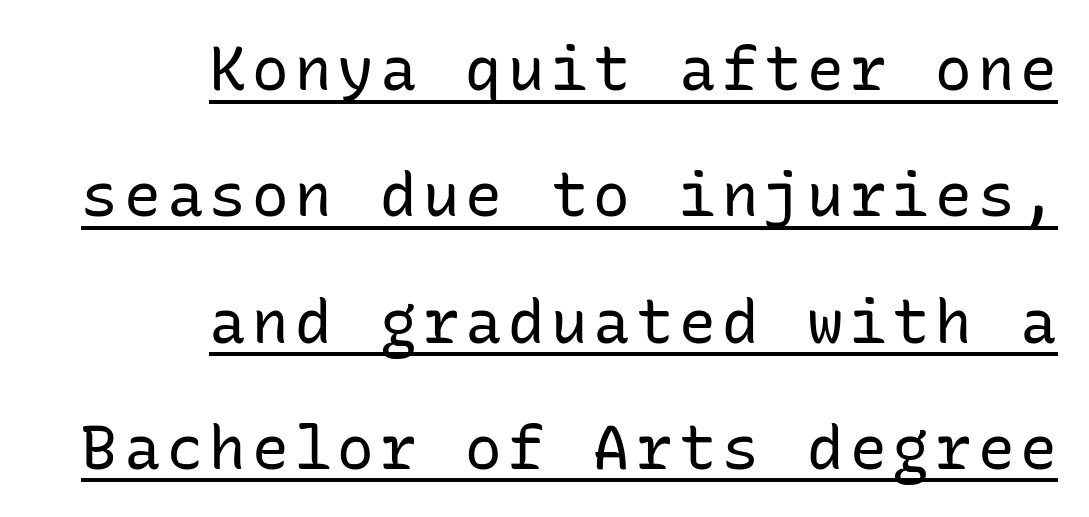
{"serif": "no", "italic": "no", "bold": "no", "weight": "regular", "width": "normal", "stroke_contrast": "low", "x_height": "medium", "monospaced": "yes", "underline": "yes", "align": "right", "line_spacing": "loose", "line_spacing_ratio": 2.07, "glyph_px": 61}
